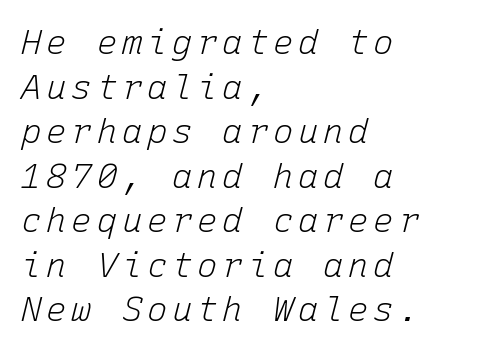
The image shows 34 px light type, italic (leaning right), monospaced; set left-aligned, normal line spacing (1.31x), not underlined; low stroke contrast and a medium x-height.
